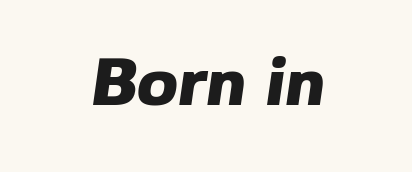
Q: Is the text bold? A: Yes.
Q: Is the typeface a serif or a sans-serif typeface? A: Sans-serif.
Q: Is the text underlined? A: No.
Q: Is the spacing between letters normal or unusually wide? A: Normal.
Q: Width (condensed, normal, or wide)? A: Normal.
Q: x-height? A: Medium.
Q: Monospaced? A: No.
